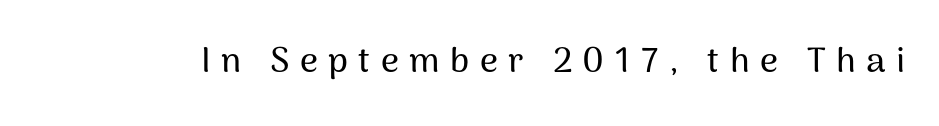
Q: Is the text italic (slanted)? A: No, it is upright.
Q: Is the typeface a serif or a sans-serif typeface? A: Sans-serif.
Q: Is the text underlined? A: No.
Q: Is the spacing between letters normal or unusually wide? A: Unusually wide.
Q: Width (condensed, normal, or wide)? A: Normal.
Q: Stroke contrast? A: Medium.
Q: x-height? A: Medium.
Q: Monospaced? A: No.
